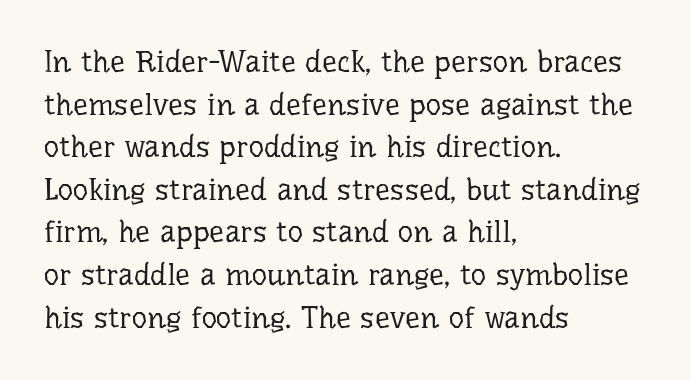
{"serif": "yes", "italic": "no", "bold": "no", "weight": "regular", "width": "normal", "stroke_contrast": "low", "x_height": "medium", "monospaced": "no", "underline": "no", "align": "left", "line_spacing": "normal", "line_spacing_ratio": 1.42, "letter_spacing": "normal", "letter_spacing_em": 0.0, "glyph_px": 30}
